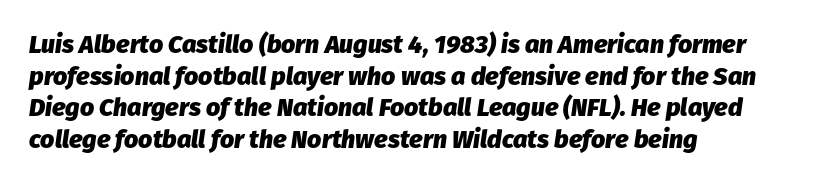
The letters are slanted; this is an italic face. These lines sit exactly where default settings would place them. This sample is left-justified, so line endings fall wherever the words run out. Pretty heavy lettering here — definitely bold.
